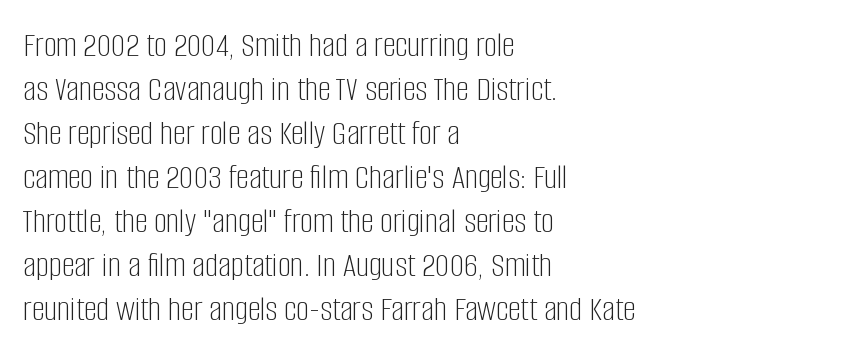
Q: Is the text bold? A: No.
Q: Is the text italic (slanted)? A: No, it is upright.
Q: Is the typeface a serif or a sans-serif typeface? A: Sans-serif.
Q: Is the text underlined? A: No.
Q: How is the paragraph aligned? A: Left-aligned.
Q: Is the spacing between letters normal or unusually wide? A: Normal.
Q: Width (condensed, normal, or wide)? A: Condensed.
Q: Stroke contrast? A: Low.
Q: x-height? A: Large.
Q: Monospaced? A: No.
